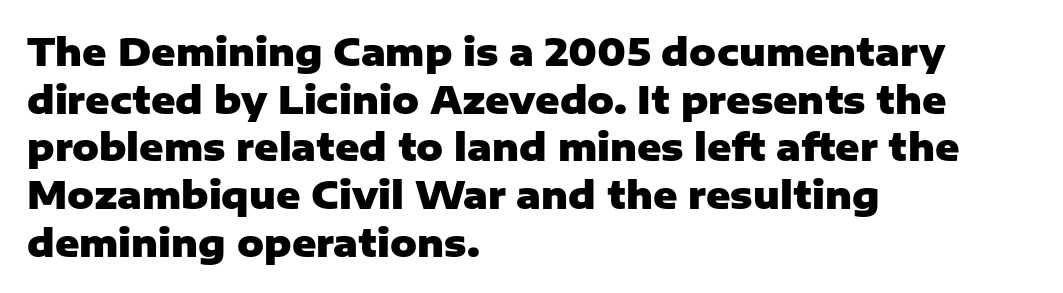
{"serif": "no", "italic": "no", "bold": "yes", "weight": "heavy", "width": "normal", "stroke_contrast": "low", "x_height": "medium", "monospaced": "no", "underline": "no", "align": "left", "line_spacing": "normal", "line_spacing_ratio": 1.29, "letter_spacing": "normal", "letter_spacing_em": 0.0, "glyph_px": 37}
